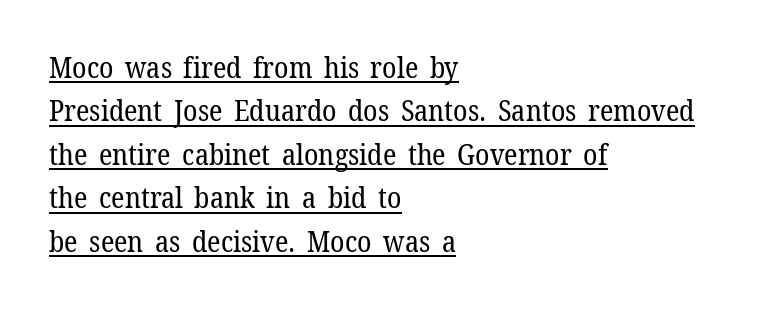
Q: Is the text bold? A: No.
Q: Is the text italic (slanted)? A: No, it is upright.
Q: Is the typeface a serif or a sans-serif typeface? A: Serif.
Q: Is the text underlined? A: Yes.
Q: How is the paragraph aligned? A: Left-aligned.
Q: Is the spacing between letters normal or unusually wide? A: Normal.
Q: Is the spacing between lines tight, normal or loose? A: Normal.
Q: Width (condensed, normal, or wide)? A: Normal.
Q: Stroke contrast? A: Low.
Q: x-height? A: Medium.
Q: Monospaced? A: No.
